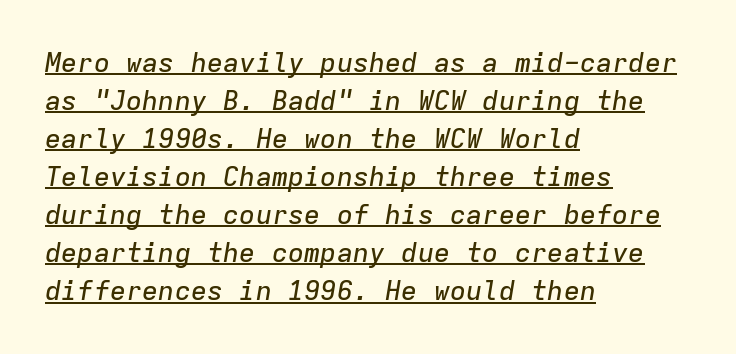
Q: Is the text italic (slanted)? A: Yes, it leans right by about 9 degrees.
Q: Is the text underlined? A: Yes.
Q: How is the paragraph aligned? A: Left-aligned.
Q: Is the spacing between letters normal or unusually wide? A: Normal.
Q: Is the spacing between lines tight, normal or loose? A: Normal.
